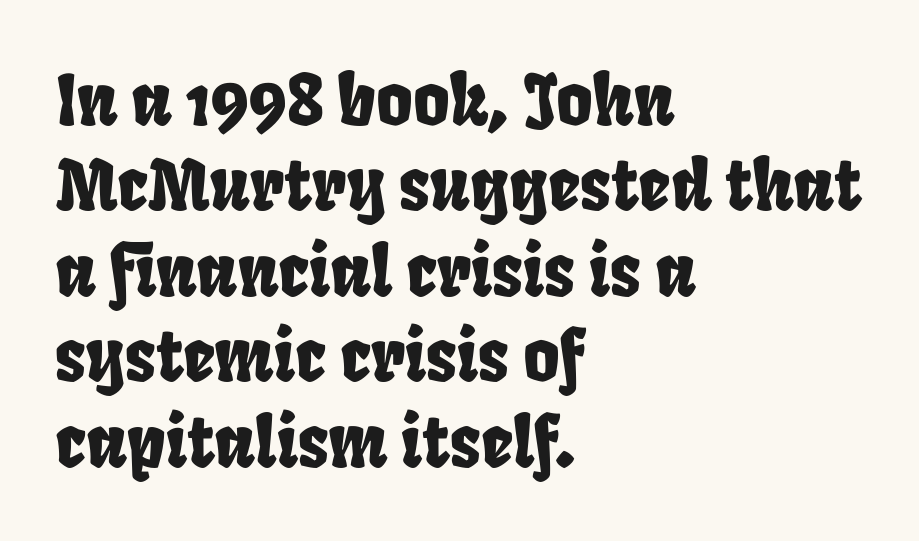
Q: Is the typeface a serif or a sans-serif typeface? A: Sans-serif.
Q: Is the text underlined? A: No.
Q: How is the paragraph aligned? A: Left-aligned.
Q: Is the spacing between letters normal or unusually wide? A: Normal.
Q: Width (condensed, normal, or wide)? A: Condensed.
Q: Stroke contrast? A: Low.
Q: x-height? A: Large.
Q: Monospaced? A: No.
